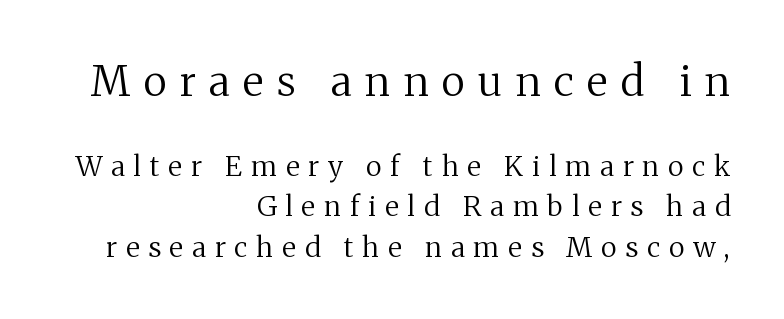
Q: Is the text bold? A: No.
Q: Is the text italic (slanted)? A: No, it is upright.
Q: Is the typeface a serif or a sans-serif typeface? A: Serif.
Q: Is the text underlined? A: No.
Q: How is the paragraph aligned? A: Right-aligned.
Q: Is the spacing between letters normal or unusually wide? A: Unusually wide.
Q: Is the spacing between lines tight, normal or loose? A: Normal.
Q: Which block of text is set in a larger size, the first (top) or the second (bottom)? A: The first (top) one.
Q: Width (condensed, normal, or wide)? A: Normal.
Q: Stroke contrast? A: Medium.
Q: x-height? A: Medium.
Q: Monospaced? A: No.
